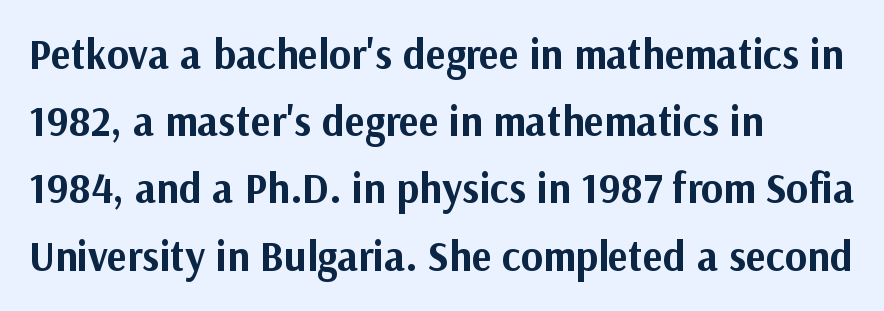
Tracking here is standard; glyphs follow each other at the usual distance. This sample has the flowing, uneven cadence of proportional lettering. Upright lettering throughout. Left-aligned paragraph, ragged on the right. The face used here has the dense, thick strokes of a bold. The glyphs are unaccompanied by any horizontal stroke below them.
